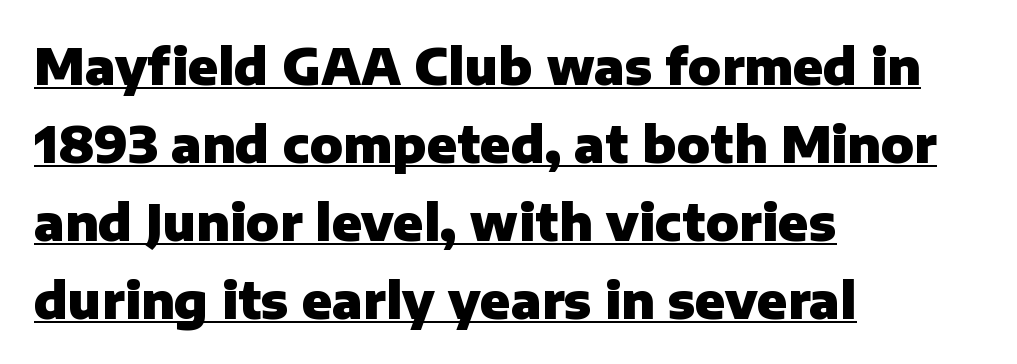
{"serif": "no", "italic": "no", "bold": "yes", "weight": "heavy", "width": "normal", "stroke_contrast": "low", "x_height": "medium", "monospaced": "no", "underline": "yes", "align": "left", "line_spacing": "normal", "line_spacing_ratio": 1.59, "letter_spacing": "normal", "letter_spacing_em": 0.0, "glyph_px": 49}
